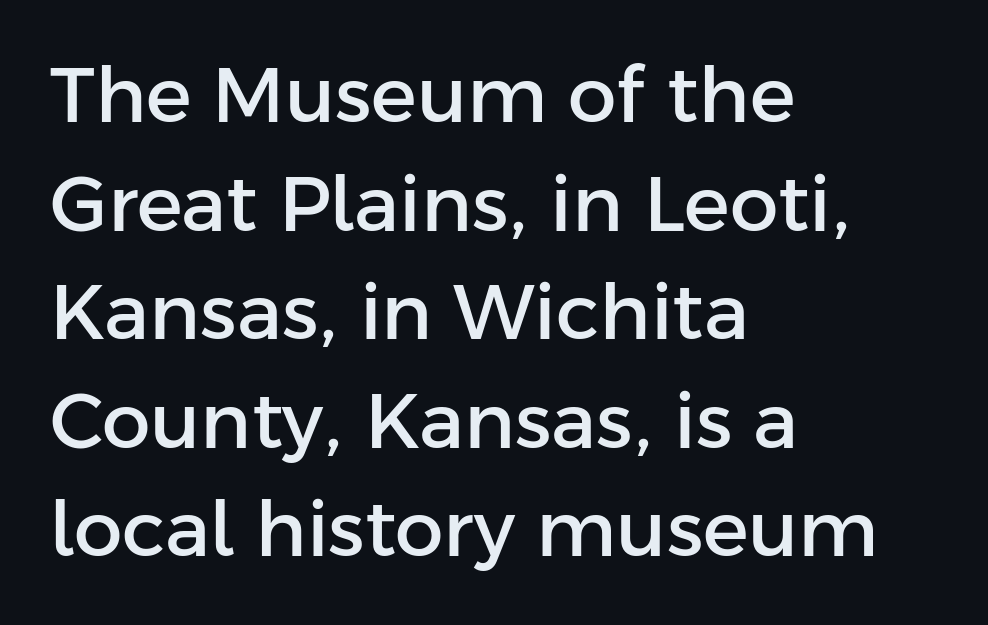
Vertical strokes here are truly vertical. Descenders hang freely into open space. A student would call this left alignment; a typographer would say flush left, rag right. To sum up the face: it is a sans, with no serifs.
